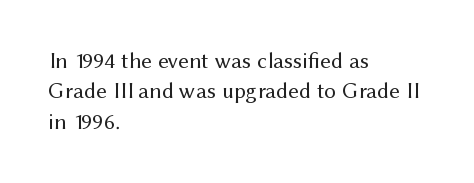
Q: Is the text bold? A: No.
Q: Is the text italic (slanted)? A: No, it is upright.
Q: Is the text underlined? A: No.
Q: How is the paragraph aligned? A: Left-aligned.
Q: Is the spacing between letters normal or unusually wide? A: Normal.
Q: Is the spacing between lines tight, normal or loose? A: Normal.
